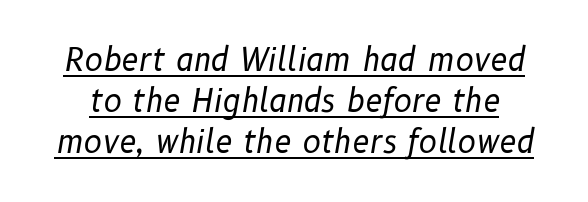
Is the stroke heavy? The answer is a plain regular-or-lighter. These lines keep a tight, regular rhythm from letter to letter. The font's italic variant was chosen for this text. These lines sit exactly where default settings would place them. Spacing verdict: proportional, widths tailored to each character.
